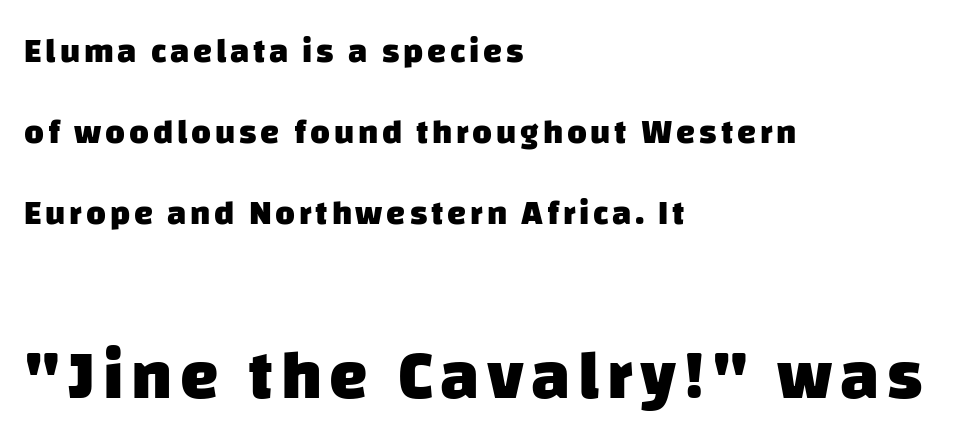
The image shows 69 px heavy sans-serif type; set left-aligned, loose line spacing (2.38x), not underlined; the second (bottom) block is 2.03x larger; low stroke contrast and a large x-height.
